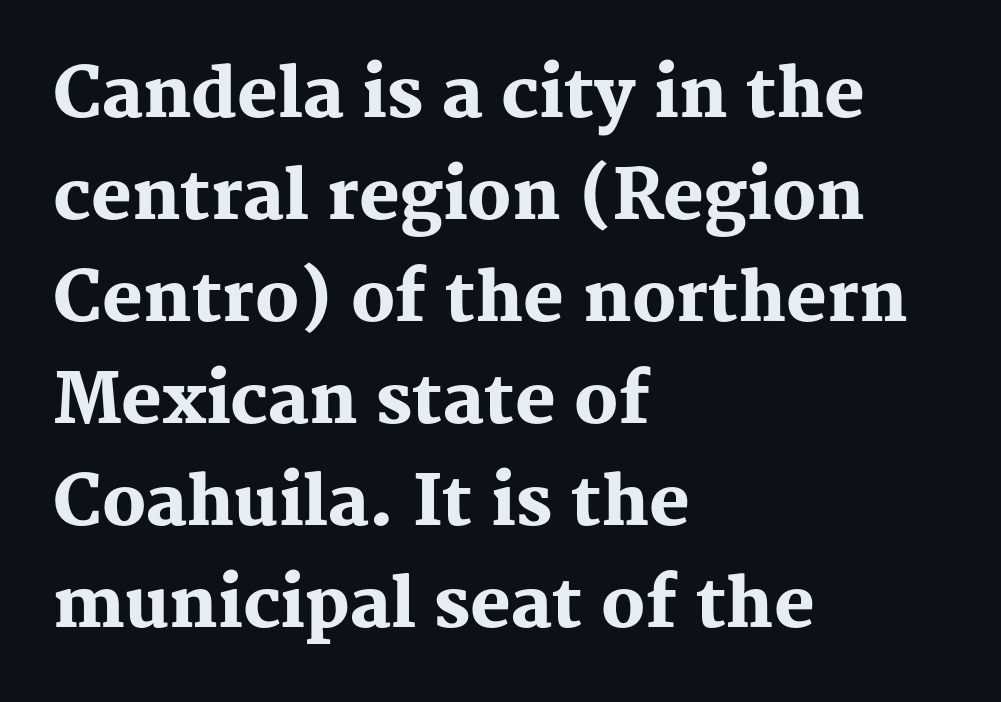
Casual observation: everything's shoved over to the left. Students, observe: this is what conventionally led text looks like. The line texture is even and compact thanks to regular tracking. No italicization has been applied; the sample stays upright.
